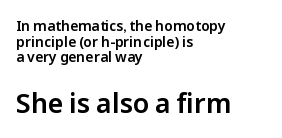
The image shows 27 px text type, upright; set left-aligned, tight line spacing (1.11x), normal letter spacing, not underlined; the second (bottom) block is 1.93x larger.
